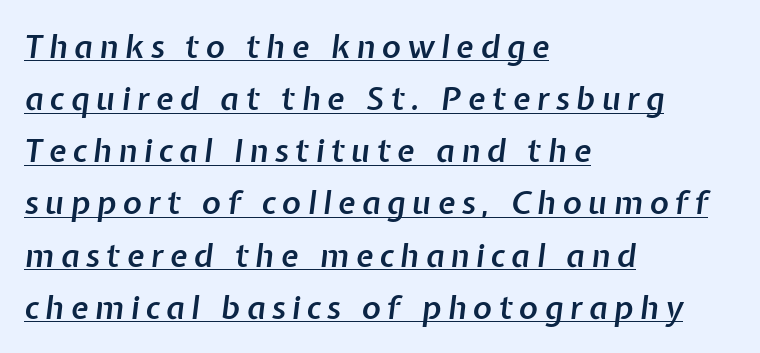
The image shows 32 px semibold type, italic (leaning right); set left-aligned, normal line spacing (1.63x), unusually wide letter spacing (+0.2 em), underlined; low stroke contrast and a medium x-height.
